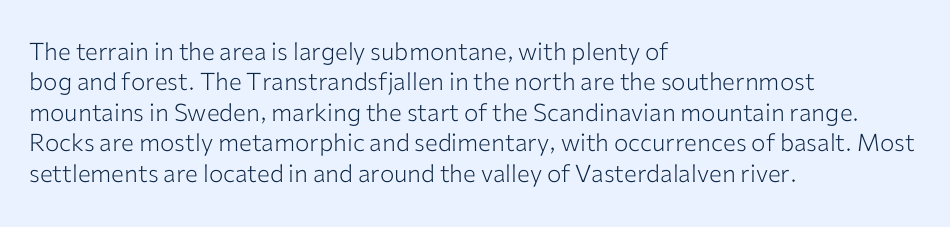
The image shows 24 px text type, upright; set left-aligned, normal line spacing (1.27x), normal letter spacing, not underlined.
